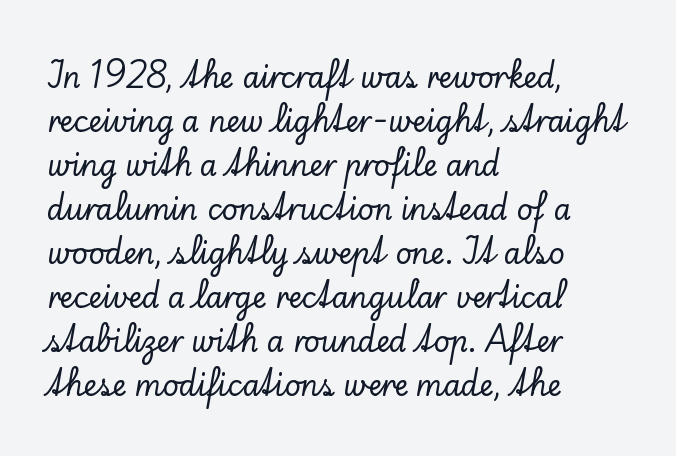
The leading is moderate, giving the passage an even texture. A bare baseline throughout the passage. Serif or sans? Serif — the stroke terminals have little feet. Default kerning and tracking; the words read as compact shapes. The letters advance in unequal steps, a hallmark of proportional type.
